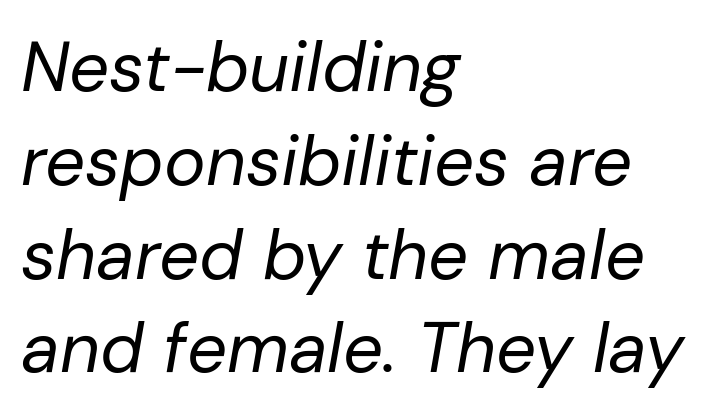
{"italic": "yes", "lean": "right", "slant_degrees": 10, "bold": "no", "weight": "regular", "width": "normal", "stroke_contrast": "low", "x_height": "medium", "monospaced": "no", "underline": "no", "align": "left", "line_spacing": "normal", "line_spacing_ratio": 1.34, "letter_spacing": "normal", "letter_spacing_em": 0.0, "glyph_px": 70}
